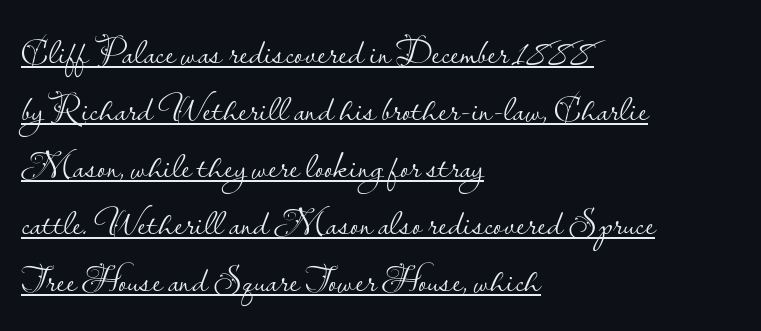
The image shows 38 px light sans-serif type; set left-aligned, normal line spacing (1.5x), normal letter spacing, underlined; low stroke contrast and a small x-height.
